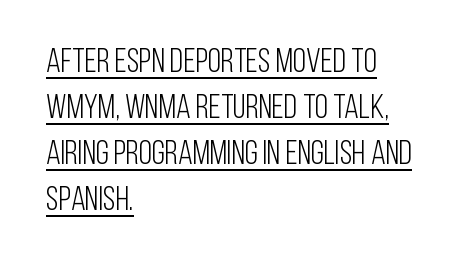
Q: Is the text bold? A: No.
Q: Is the text italic (slanted)? A: No, it is upright.
Q: Is the typeface a serif or a sans-serif typeface? A: Sans-serif.
Q: Is the text underlined? A: Yes.
Q: How is the paragraph aligned? A: Left-aligned.
Q: Is the spacing between letters normal or unusually wide? A: Normal.
Q: Is the spacing between lines tight, normal or loose? A: Normal.
Q: Width (condensed, normal, or wide)? A: Condensed.
Q: Stroke contrast? A: Low.
Q: x-height? A: Large.
Q: Monospaced? A: No.
